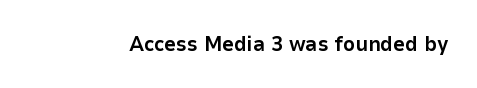
The letterforms sit shoulder to shoulder at normal distance. These lines were composed using upright roman letters. Check the space under the baseline: it is left empty. The sample has been set heavy, in full bold.
